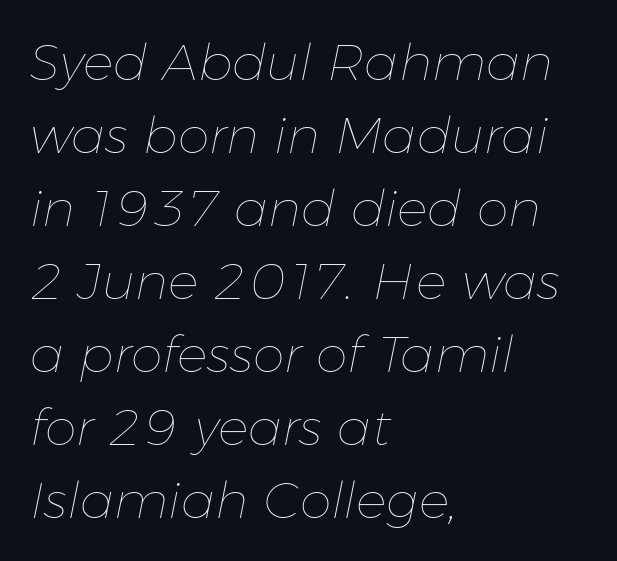
{"italic": "yes", "lean": "right", "slant_degrees": 11, "bold": "no", "weight": "thin", "width": "normal", "stroke_contrast": "low", "x_height": "medium", "monospaced": "no", "underline": "no", "align": "left", "line_spacing": "normal", "line_spacing_ratio": 1.43, "letter_spacing": "normal", "letter_spacing_em": 0.0, "glyph_px": 51}
